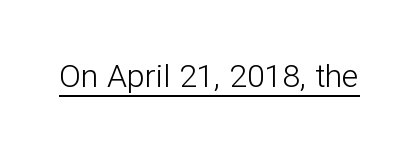
The image shows 32 px light sans-serif type, upright; set normal letter spacing, underlined; low stroke contrast and a medium x-height.
